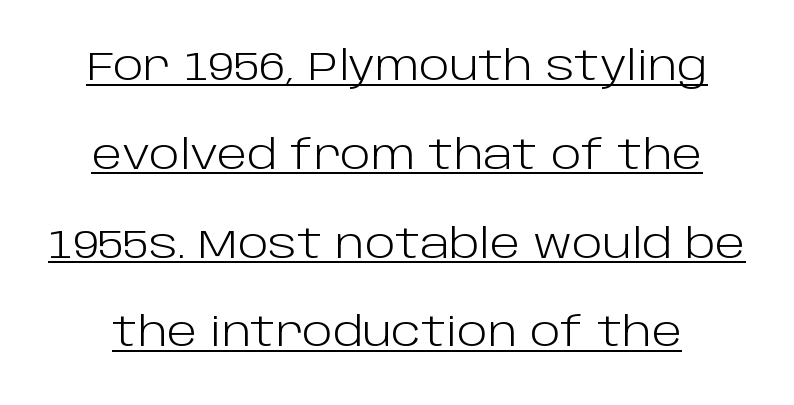
The image shows 40 px light sans-serif type, upright; set loose line spacing (2.22x), normal letter spacing, underlined; low stroke contrast and a large x-height.
